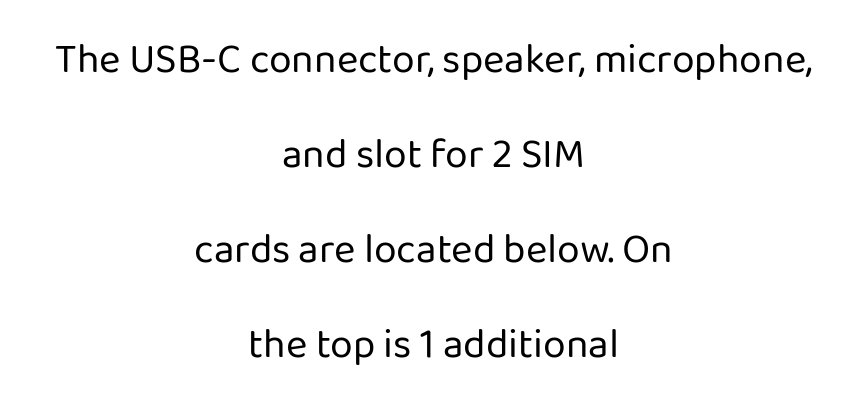
Q: Is the text bold? A: No.
Q: Is the text italic (slanted)? A: No, it is upright.
Q: Is the typeface a serif or a sans-serif typeface? A: Sans-serif.
Q: Is the text underlined? A: No.
Q: How is the paragraph aligned? A: Centered.
Q: Is the spacing between letters normal or unusually wide? A: Normal.
Q: Is the spacing between lines tight, normal or loose? A: Loose.
Q: Width (condensed, normal, or wide)? A: Normal.
Q: Stroke contrast? A: Low.
Q: x-height? A: Medium.
Q: Monospaced? A: No.
